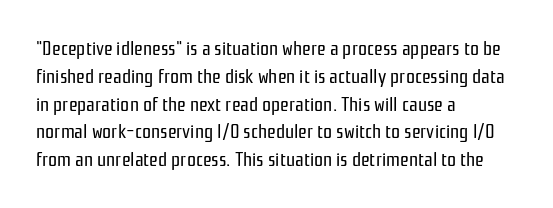
The image shows 20 px text type, upright; set left-aligned, normal line spacing (1.39x), normal letter spacing, not underlined.
